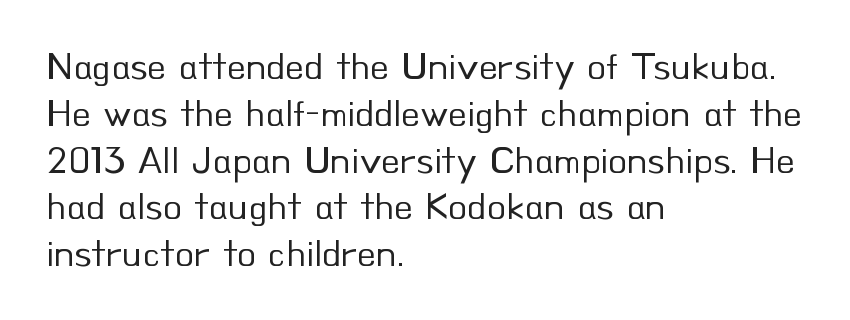
The image shows 39 px regular-weight sans-serif type, upright; set left-aligned, line spacing 1.2x, normal letter spacing, not underlined; low stroke contrast and a small x-height.
